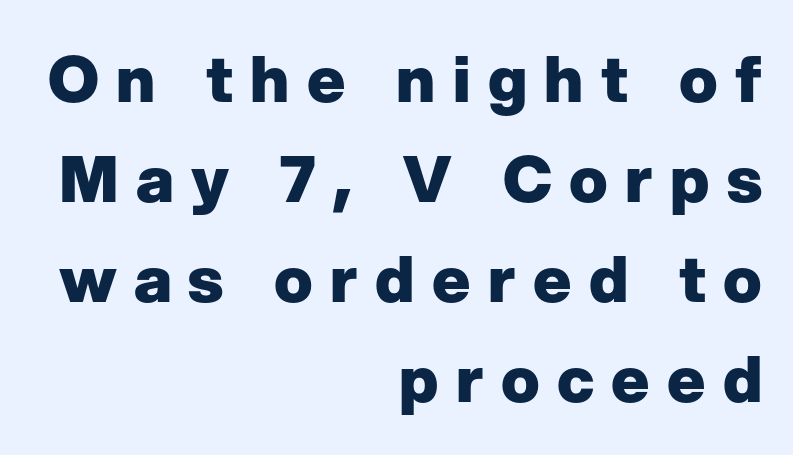
{"serif": "no", "italic": "no", "bold": "yes", "weight": "heavy", "width": "normal", "stroke_contrast": "low", "x_height": "medium", "monospaced": "no", "underline": "no", "align": "right", "line_spacing": "normal", "line_spacing_ratio": 1.56, "letter_spacing": "wide", "letter_spacing_em": 0.27, "glyph_px": 64}
